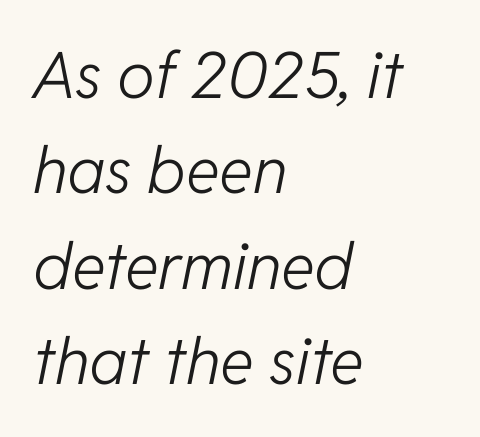
Q: Is the text bold? A: No.
Q: Is the text italic (slanted)? A: Yes, it leans right by about 11 degrees.
Q: Is the text underlined? A: No.
Q: How is the paragraph aligned? A: Left-aligned.
Q: Is the spacing between letters normal or unusually wide? A: Normal.
Q: Is the spacing between lines tight, normal or loose? A: Normal.
Q: Width (condensed, normal, or wide)? A: Normal.
Q: Stroke contrast? A: Low.
Q: x-height? A: Medium.
Q: Monospaced? A: No.
